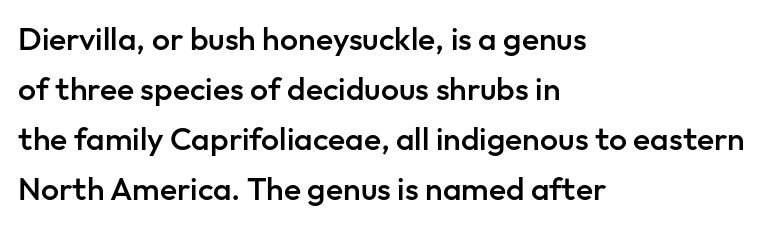
Q: Is the text bold? A: Semi-bold.
Q: Is the text italic (slanted)? A: No, it is upright.
Q: Is the typeface a serif or a sans-serif typeface? A: Sans-serif.
Q: Is the text underlined? A: No.
Q: How is the paragraph aligned? A: Left-aligned.
Q: Is the spacing between letters normal or unusually wide? A: Normal.
Q: Is the spacing between lines tight, normal or loose? A: Normal.
Q: Width (condensed, normal, or wide)? A: Normal.
Q: Stroke contrast? A: Low.
Q: x-height? A: Medium.
Q: Monospaced? A: No.
